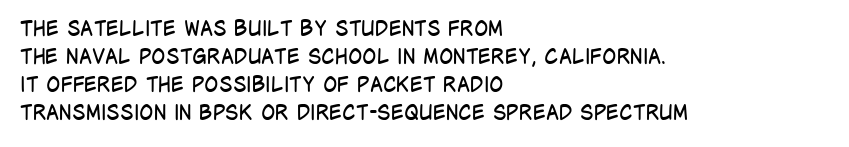
{"italic": "no", "bold": "no", "underline": "no", "align": "left", "line_spacing": "normal", "line_spacing_ratio": 1.34, "letter_spacing": "normal", "letter_spacing_em": 0.0, "glyph_px": 21}
